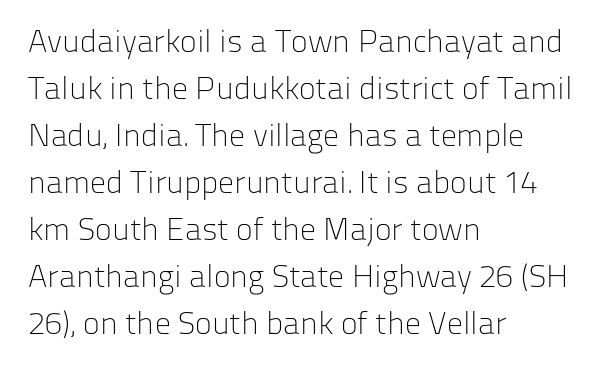
Vertical strokes here are truly vertical. Students, note that the glyphs here touch the page at normal intervals. The rendering uses natural spacing where letterforms have individual widths. Quick note: underline off. Letterform terminals end flat and unadorned throughout the passage.
